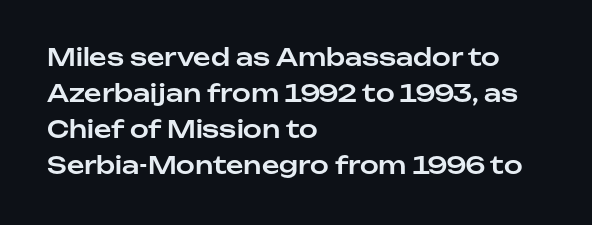
{"italic": "no", "underline": "no", "align": "left", "line_spacing": "normal", "line_spacing_ratio": 1.5, "letter_spacing": "normal", "letter_spacing_em": 0.0, "glyph_px": 24}
